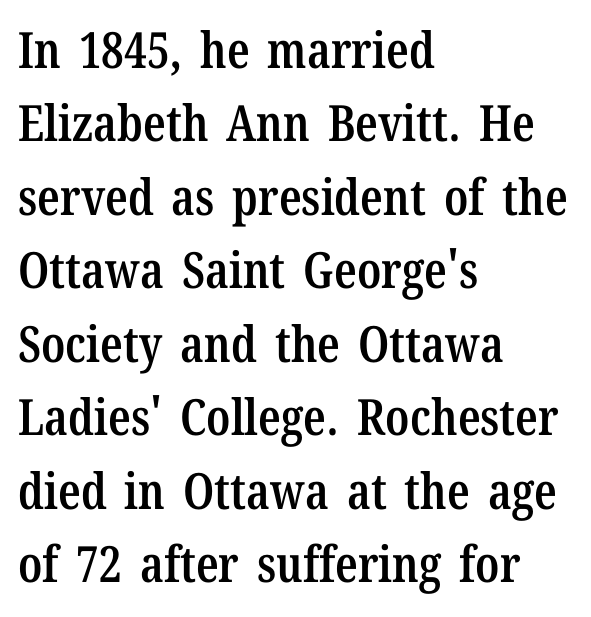
The image shows 50 px semibold, condensed serif type, upright; set left-aligned, normal line spacing (1.47x), normal letter spacing, not underlined; low stroke contrast and a medium x-height.
